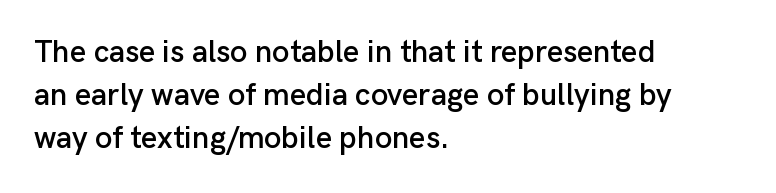
Is this a fixed-width face? No — the glyphs have proportional, varying widths. If you drew a line through each stem, it would be perfectly vertical. In terms of letterspacing, this is plain default setting. These lines are set flush left with a ragged right edge. Descender tails drop into unmarked territory.
